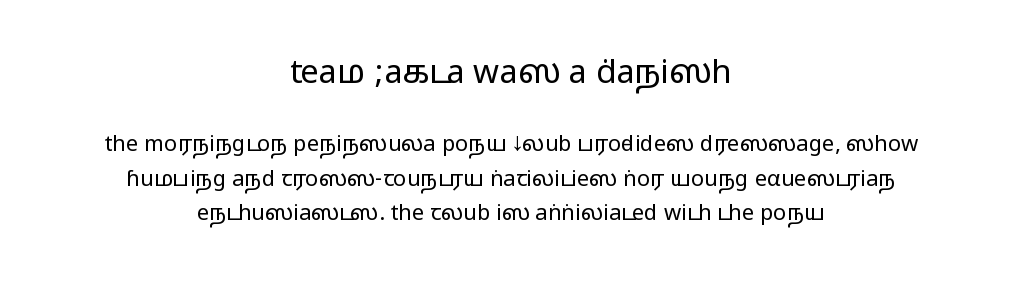
The image shows 33 px wide sans-serif type, upright; set centered, normal line spacing (1.57x), normal letter spacing, not underlined; the first (top) block is 1.5x larger; medium stroke contrast.
